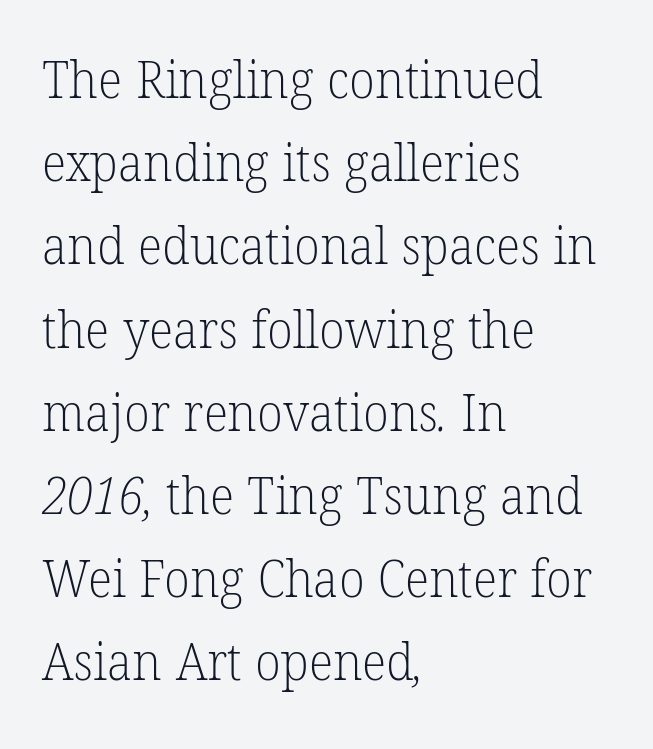
Letters rest on an invisible, unmarked baseline. Is this a fixed-width face? No — the glyphs have proportional, varying widths. Nothing unusual about the tracking: characters are spaced as the font intends. Old-style or modern, the face here clearly has serifs.
